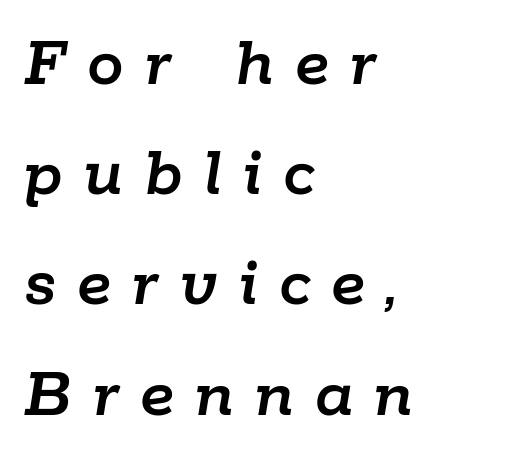
The image shows 73 px text type, italic (leaning right); set left-aligned, normal line spacing (1.51x), unusually wide letter spacing (+0.29 em), not underlined; low stroke contrast and a medium x-height.
